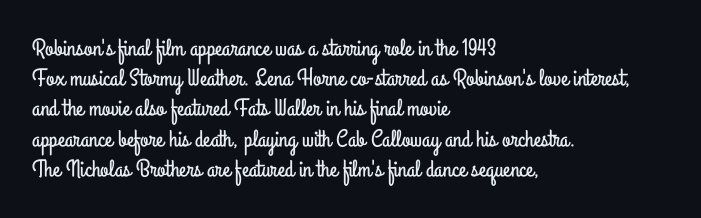
Q: Is the text italic (slanted)? A: No, it is upright.
Q: Is the text underlined? A: No.
Q: How is the paragraph aligned? A: Left-aligned.
Q: Is the spacing between letters normal or unusually wide? A: Normal.
Q: Is the spacing between lines tight, normal or loose? A: Normal.
